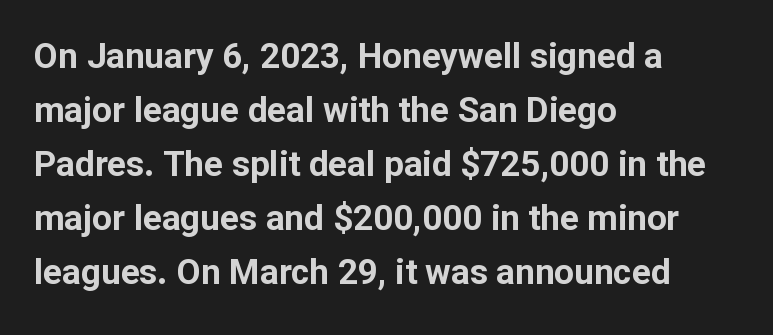
{"serif": "no", "italic": "no", "bold": "yes", "weight": "bold", "width": "normal", "stroke_contrast": "low", "x_height": "medium", "monospaced": "no", "underline": "no", "align": "left", "line_spacing": "normal", "line_spacing_ratio": 1.54, "letter_spacing": "normal", "letter_spacing_em": 0.0, "glyph_px": 35}
